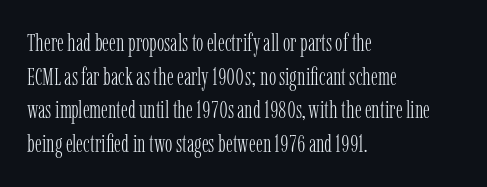
The image shows 25 px text type, upright; set left-aligned, normal line spacing (1.35x), normal letter spacing, not underlined.
